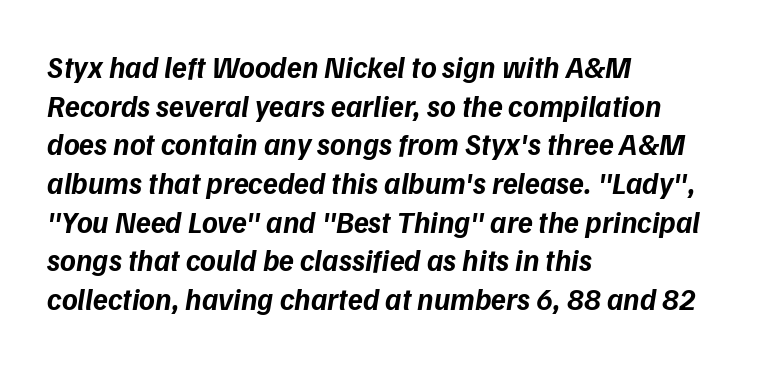
The image shows 30 px bold type, italic (leaning right); set left-aligned, normal line spacing (1.29x), normal letter spacing, not underlined; low stroke contrast and a medium x-height.
